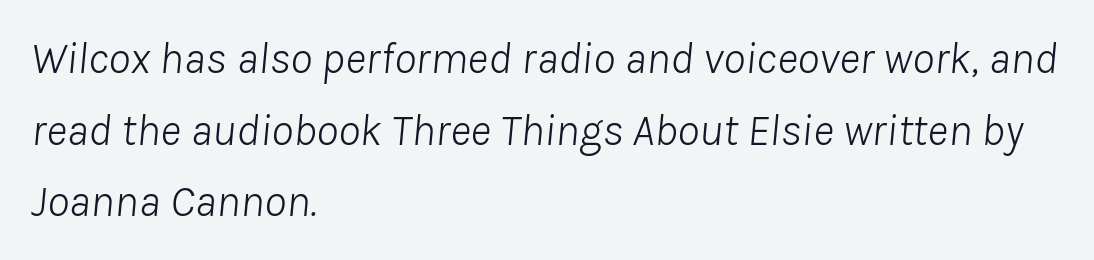
{"italic": "yes", "lean": "right", "slant_degrees": 8, "bold": "no", "weight": "light", "width": "normal", "stroke_contrast": "low", "x_height": "medium", "monospaced": "no", "underline": "no", "align": "left", "line_spacing": "normal", "line_spacing_ratio": 1.59, "letter_spacing": "normal", "letter_spacing_em": 0.0, "glyph_px": 45}
